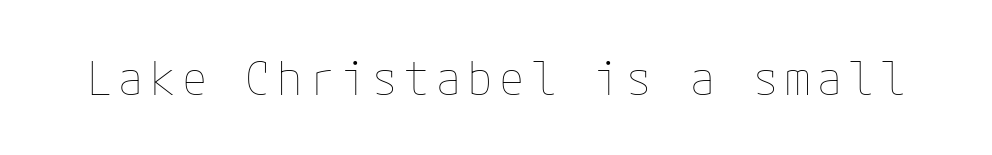
Every stem runs plumb, perpendicular to the baseline. A light-to-regular cut is what we see here. Descender tails drop into unmarked territory.
